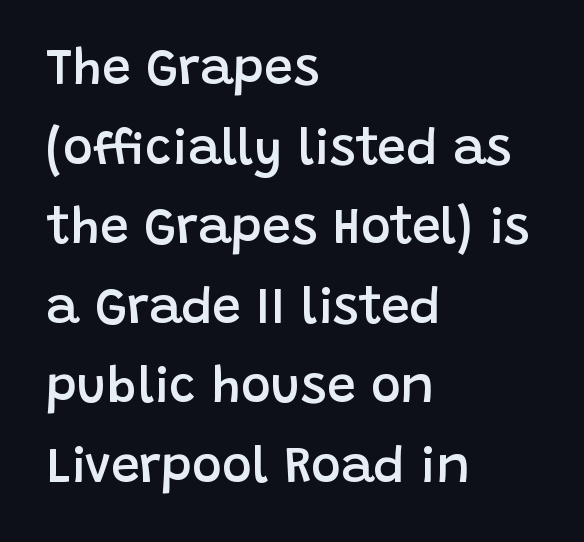
The image shows 51 px semibold sans-serif type, upright; set left-aligned, normal line spacing (1.56x), normal letter spacing, not underlined; low stroke contrast and a large x-height.
